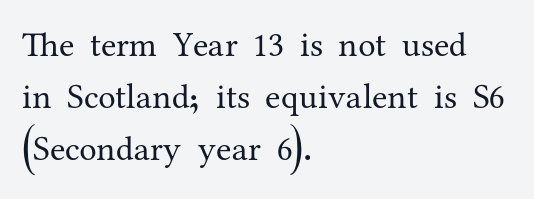
No word sits above an underline. Spacing verdict: proportional, widths tailored to each character. Observe the ordinary spacing: letters are neighbours, not strangers. The lines sit at an ordinary, default distance from one another. Weight: not bold — regular or lighter.
